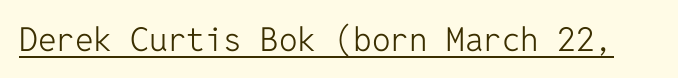
{"serif": "no", "italic": "no", "bold": "no", "weight": "light", "width": "normal", "stroke_contrast": "low", "x_height": "medium", "monospaced": "yes", "underline": "yes", "letter_spacing": "normal", "letter_spacing_em": 0.0, "glyph_px": 33}
